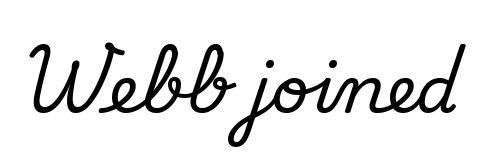
Q: Is the text bold? A: No.
Q: Is the typeface a serif or a sans-serif typeface? A: Sans-serif.
Q: Is the text underlined? A: No.
Q: Is the spacing between letters normal or unusually wide? A: Normal.
Q: Width (condensed, normal, or wide)? A: Normal.
Q: Stroke contrast? A: Low.
Q: x-height? A: Small.
Q: Monospaced? A: No.
